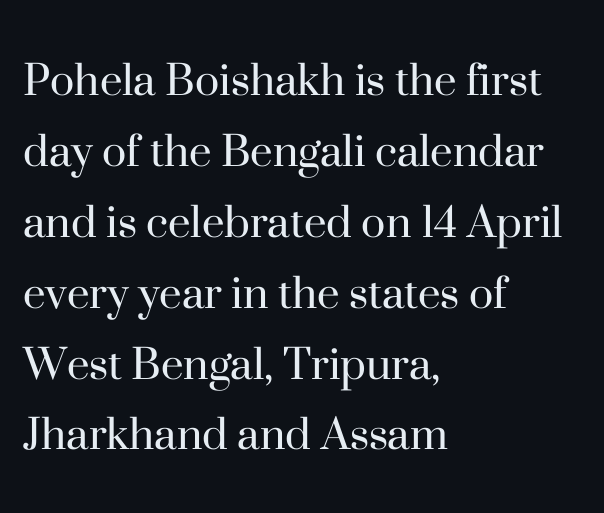
The image shows 51 px regular-weight serif type, upright; set left-aligned, normal line spacing (1.39x), normal letter spacing, not underlined; high stroke contrast and a small x-height.
